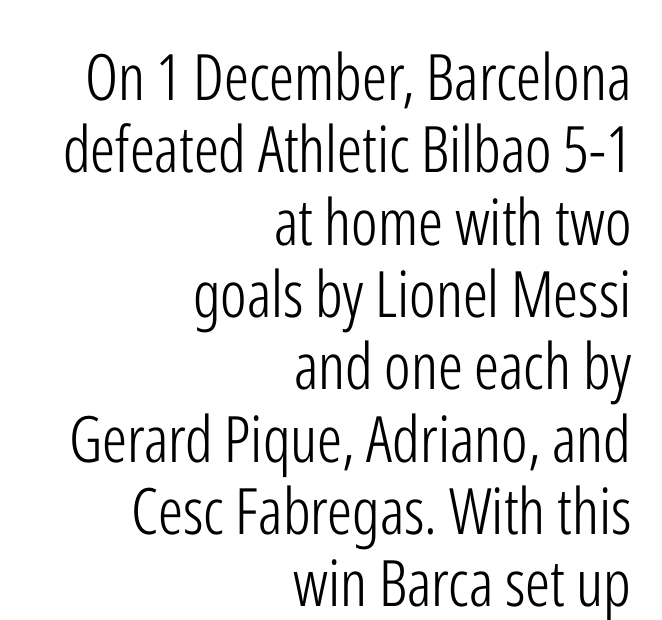
Each stroke keeps to a modest, everyday thickness or less. Spacing verdict: proportional, widths tailored to each character. In terms of posture, this sample is upright. You could call the tracking neutral — neither tight nor loose.
